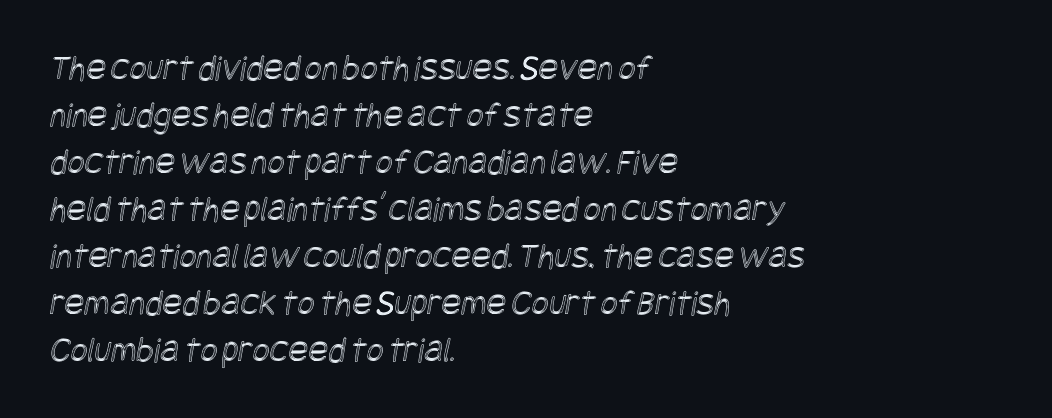
{"width": "condensed", "x_height": "large", "underline": "no", "align": "left", "line_spacing": "normal", "line_spacing_ratio": 1.27, "letter_spacing": "normal", "letter_spacing_em": 0.0, "glyph_px": 37}
